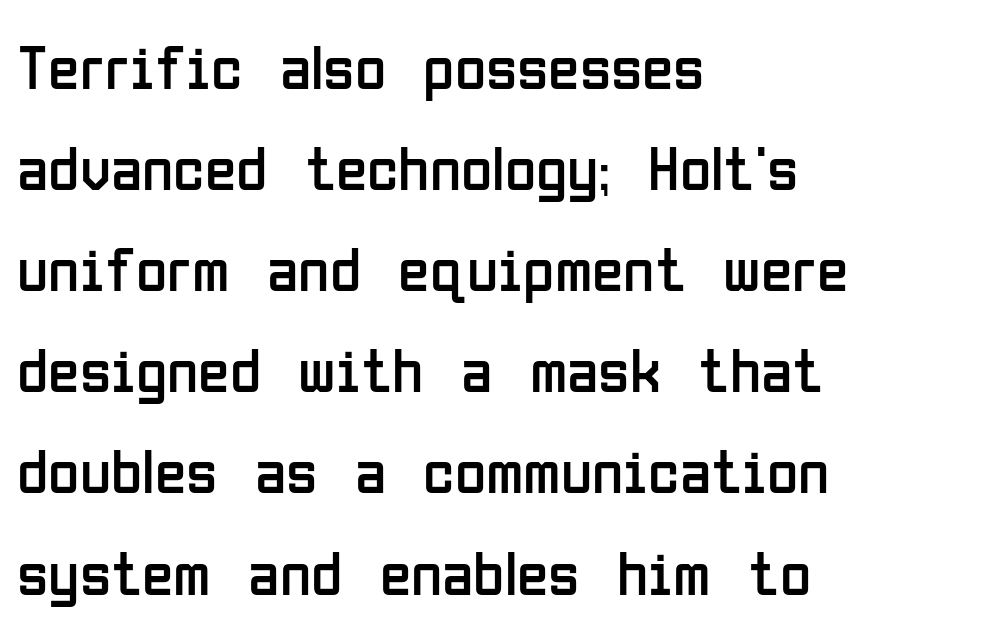
Q: Is the text bold? A: No.
Q: Is the text italic (slanted)? A: No, it is upright.
Q: Is the typeface a serif or a sans-serif typeface? A: Sans-serif.
Q: Is the text underlined? A: No.
Q: How is the paragraph aligned? A: Left-aligned.
Q: Is the spacing between letters normal or unusually wide? A: Normal.
Q: Is the spacing between lines tight, normal or loose? A: Normal.
Q: Width (condensed, normal, or wide)? A: Condensed.
Q: Stroke contrast? A: Low.
Q: x-height? A: Medium.
Q: Monospaced? A: No.
